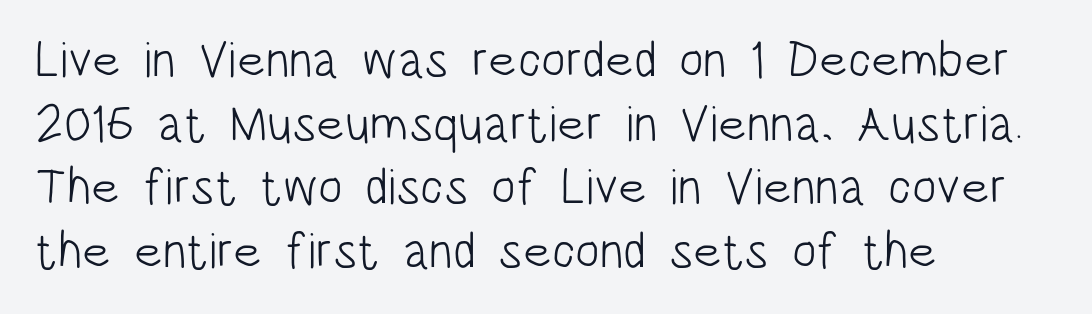
The image shows 51 px light, condensed sans-serif type, upright; set left-aligned, normal line spacing (1.25x), normal letter spacing, not underlined; low stroke contrast and a large x-height.
